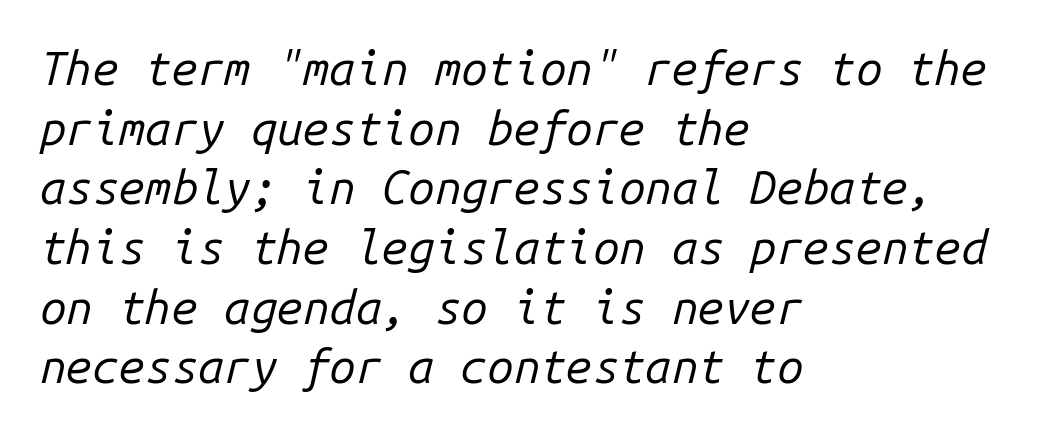
Q: Is the text bold? A: No.
Q: Is the text italic (slanted)? A: Yes, it leans right by about 14 degrees.
Q: Is the text underlined? A: No.
Q: How is the paragraph aligned? A: Left-aligned.
Q: Is the spacing between letters normal or unusually wide? A: Normal.
Q: Is the spacing between lines tight, normal or loose? A: Normal.
Q: Width (condensed, normal, or wide)? A: Normal.
Q: Stroke contrast? A: Low.
Q: x-height? A: Medium.
Q: Monospaced? A: Yes.
